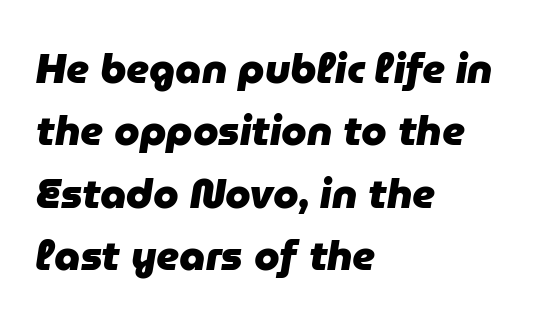
The image shows 41 px heavy type, italic (leaning right); set left-aligned, normal line spacing (1.52x), normal letter spacing, not underlined; low stroke contrast and a medium x-height.
